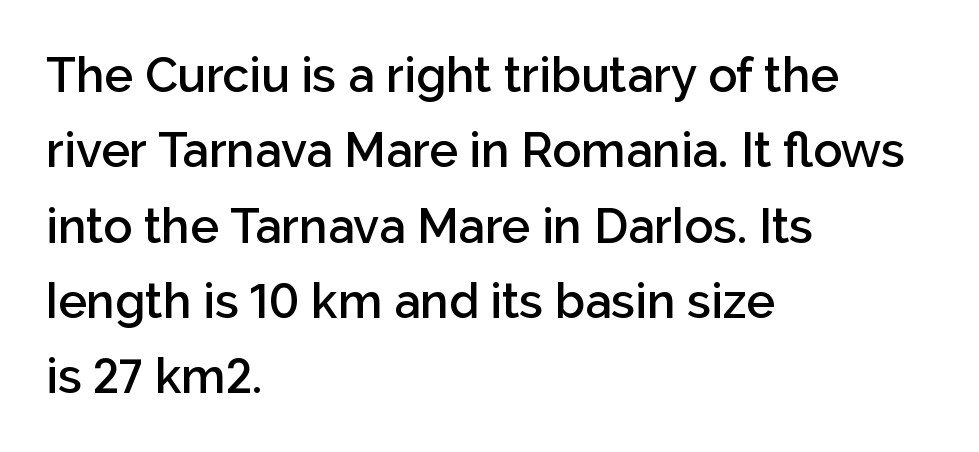
The image shows 48 px semibold sans-serif type, upright; set left-aligned, normal line spacing (1.57x), normal letter spacing, not underlined; low stroke contrast and a medium x-height.
